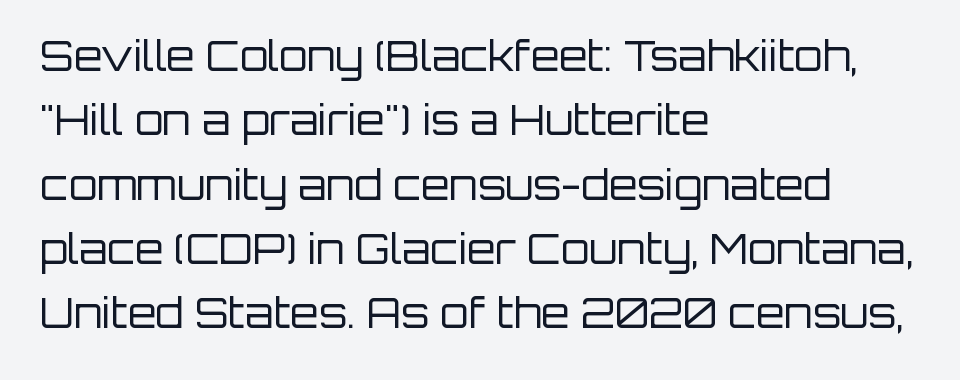
The image shows 41 px regular-weight sans-serif type, upright; set left-aligned, normal line spacing (1.57x), normal letter spacing, not underlined; low stroke contrast and a large x-height.
